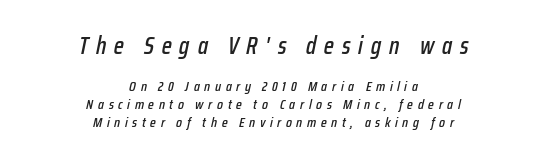
The image shows 24 px text type, italic (leaning right); set centered, normal line spacing (1.26x), unusually wide letter spacing (+0.33 em), not underlined; the first (top) block is 1.71x larger.
